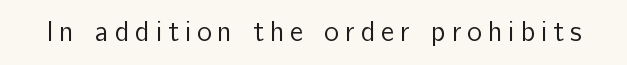
{"serif": "no", "italic": "no", "bold": "no", "weight": "regular", "width": "normal", "stroke_contrast": "low", "x_height": "medium", "monospaced": "no", "underline": "no", "letter_spacing": "wide", "letter_spacing_em": 0.21, "glyph_px": 28}
